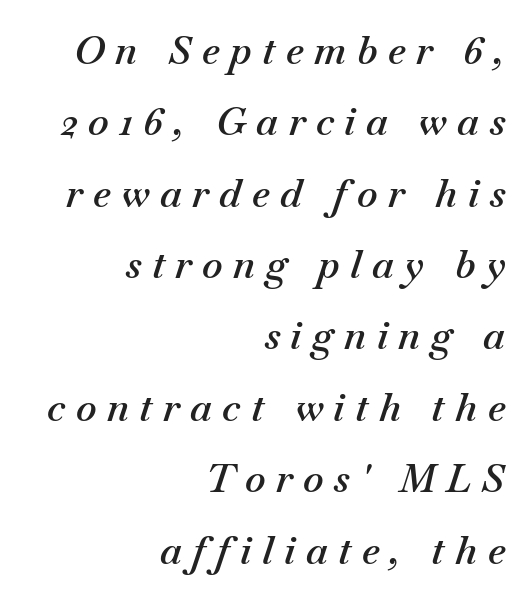
Q: Is the text bold? A: Semi-bold.
Q: Is the text italic (slanted)? A: Yes, it leans right by about 18 degrees.
Q: Is the text underlined? A: No.
Q: How is the paragraph aligned? A: Right-aligned.
Q: Is the spacing between letters normal or unusually wide? A: Unusually wide.
Q: Width (condensed, normal, or wide)? A: Normal.
Q: Stroke contrast? A: Medium.
Q: x-height? A: Small.
Q: Monospaced? A: No.
